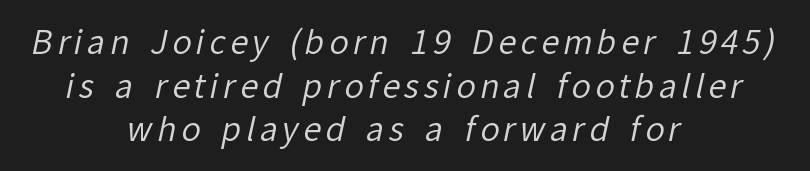
Q: Is the text bold? A: No.
Q: Is the typeface a serif or a sans-serif typeface? A: Sans-serif.
Q: Is the text underlined? A: No.
Q: How is the paragraph aligned? A: Centered.
Q: Is the spacing between lines tight, normal or loose? A: Normal.
Q: Width (condensed, normal, or wide)? A: Normal.
Q: Stroke contrast? A: Low.
Q: x-height? A: Medium.
Q: Monospaced? A: No.
